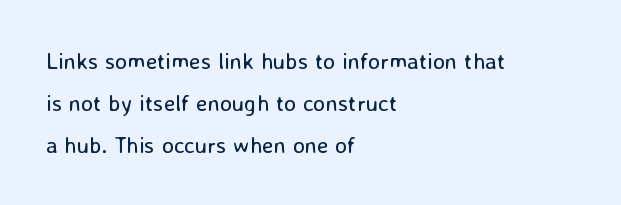
Here the glyphs are tracked normally, forming tight word shapes. Horizontally, the lines are justified to the leading edge only. Check the space under the baseline: it is left empty. Think standard paragraph weight, or any step lighter than that. Upright lettering throughout.
